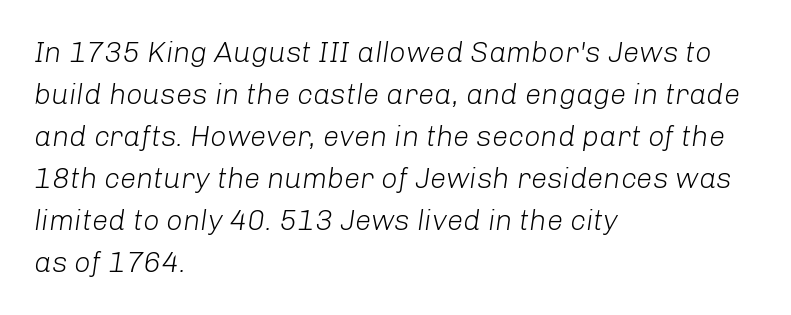
Q: Is the text bold? A: No.
Q: Is the text italic (slanted)? A: Yes, it leans right by about 8 degrees.
Q: Is the text underlined? A: No.
Q: How is the paragraph aligned? A: Left-aligned.
Q: Is the spacing between letters normal or unusually wide? A: Normal.
Q: Is the spacing between lines tight, normal or loose? A: Normal.
Q: Width (condensed, normal, or wide)? A: Normal.
Q: Stroke contrast? A: Low.
Q: x-height? A: Medium.
Q: Monospaced? A: No.
